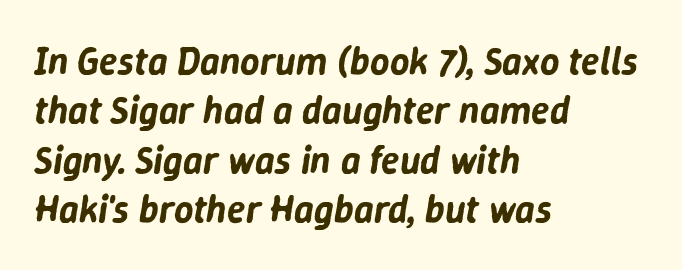
The image shows 38 px text type, italic (leaning right); set left-aligned, normal line spacing (1.3x), normal letter spacing, not underlined; low stroke contrast and a medium x-height.
